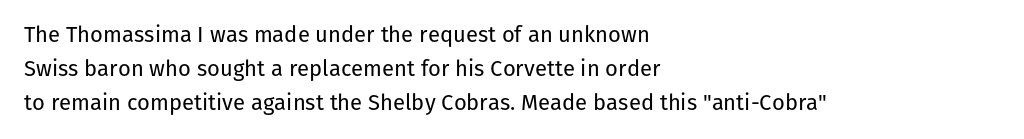
{"italic": "no", "bold": "no", "underline": "no", "align": "left", "line_spacing": "normal", "line_spacing_ratio": 1.54, "letter_spacing": "normal", "letter_spacing_em": 0.0, "glyph_px": 22}
